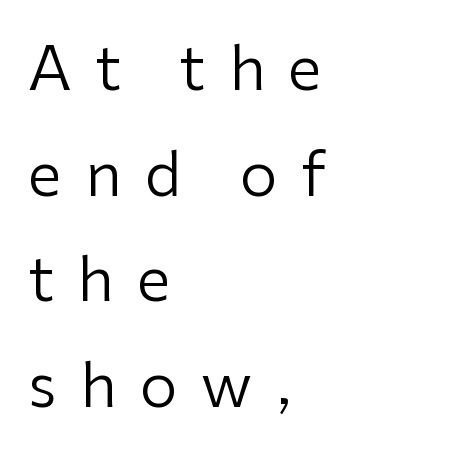
Tall strokes in this sample are plumb rather than angled. Each word looks stretched out because of the extra space between its letters. Quick note: underline off. If you drew a ruler down the left edge, every line would touch it.
